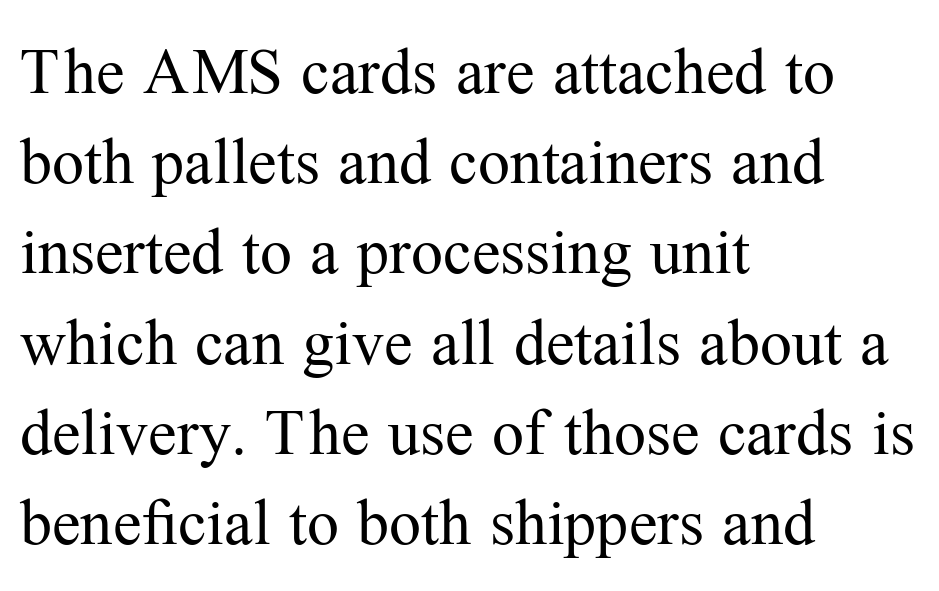
Q: Is the text bold? A: No.
Q: Is the text italic (slanted)? A: No, it is upright.
Q: Is the typeface a serif or a sans-serif typeface? A: Serif.
Q: Is the text underlined? A: No.
Q: How is the paragraph aligned? A: Left-aligned.
Q: Is the spacing between letters normal or unusually wide? A: Normal.
Q: Is the spacing between lines tight, normal or loose? A: Normal.
Q: Width (condensed, normal, or wide)? A: Normal.
Q: Stroke contrast? A: Medium.
Q: x-height? A: Medium.
Q: Monospaced? A: No.
